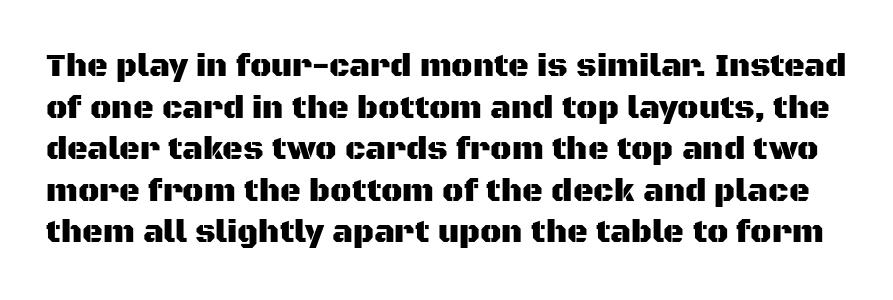
The image shows 32 px sans-serif type, upright; set normal line spacing (1.3x), normal letter spacing, not underlined; medium stroke contrast and a large x-height.
